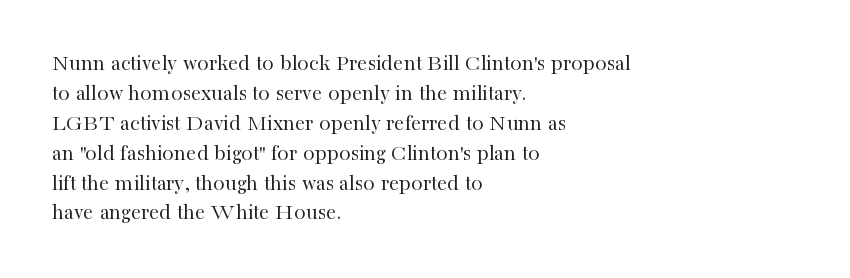
The lines are quadded left. The font sits on the lighter half of the weight spectrum, regular included. Tracking here is standard; glyphs follow each other at the usual distance. Italic? Not at all — the glyphs are vertical. Rule under the text: the space is simply empty.
